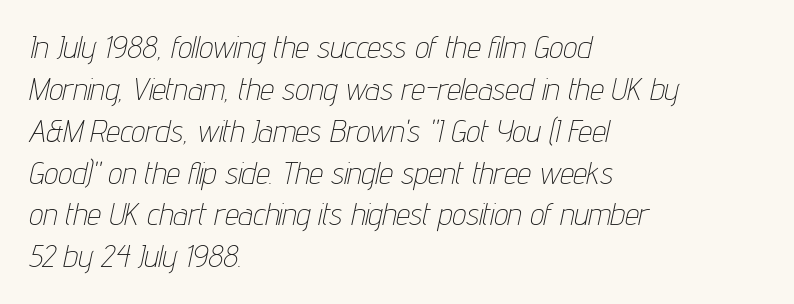
The image shows 31 px thin, condensed type, italic (leaning right); set left-aligned, normal line spacing (1.35x), normal letter spacing, not underlined; low stroke contrast and a medium x-height.
